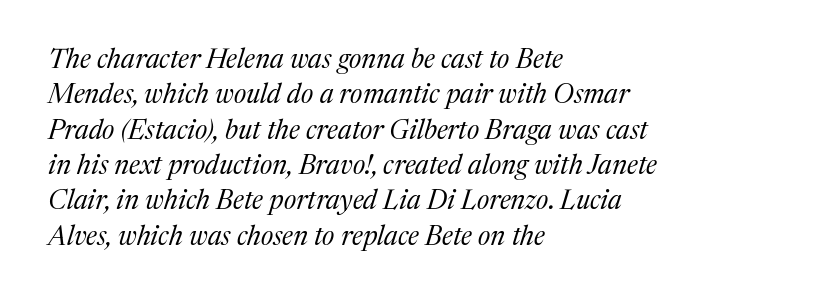
Is the block centered? No — it sits flush against the left margin. If you measured baseline to baseline, you'd find a middling distance. In terms of posture, this sample is oblique. Is the type heavy? It reads as light-to-regular instead.
